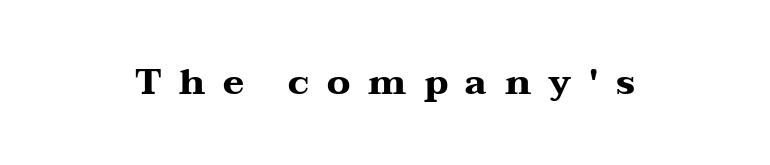
Clear beneath every line of the passage. Each letter keeps its own natural width here, so spacing adapts to shape. You could only call the tracking loose — the letters float apart. In terms of weight, the rendering is a true, heavy bold. Each line is balanced around a shared central axis.
